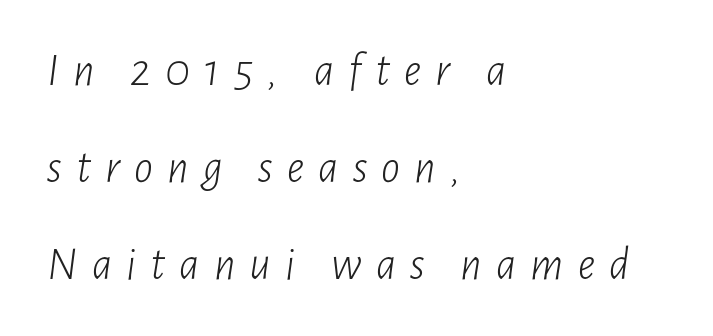
The image shows 47 px light, condensed type, italic (leaning right); set left-aligned, loose line spacing (2.06x), unusually wide letter spacing (+0.3 em), not underlined; low stroke contrast and a medium x-height.
